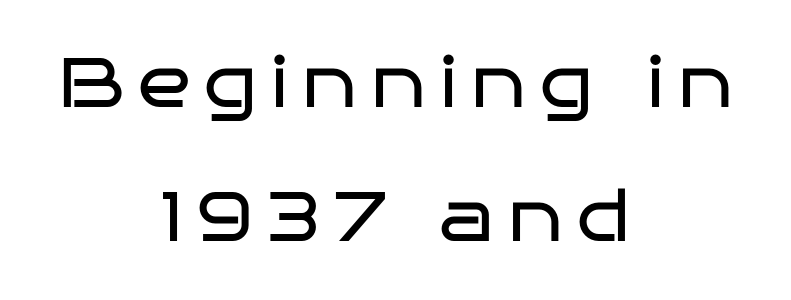
Q: Is the text bold? A: No.
Q: Is the text italic (slanted)? A: No, it is upright.
Q: Is the typeface a serif or a sans-serif typeface? A: Sans-serif.
Q: Is the text underlined? A: No.
Q: How is the paragraph aligned? A: Centered.
Q: Is the spacing between letters normal or unusually wide? A: Unusually wide.
Q: Is the spacing between lines tight, normal or loose? A: Loose.
Q: Width (condensed, normal, or wide)? A: Wide.
Q: Stroke contrast? A: Low.
Q: x-height? A: Large.
Q: Monospaced? A: No.
